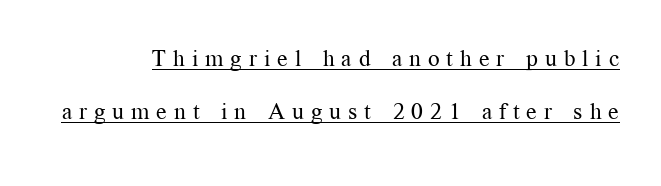
Q: Is the text bold? A: No.
Q: Is the text italic (slanted)? A: No, it is upright.
Q: Is the text underlined? A: Yes.
Q: Is the spacing between letters normal or unusually wide? A: Unusually wide.
Q: Is the spacing between lines tight, normal or loose? A: Loose.
